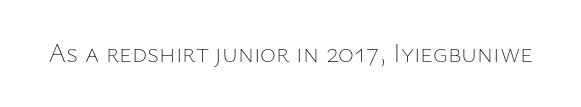
Has an underline been added? It has not. The type is set solid horizontally, with unmodified tracking. The characters are drawn with everyday or finer stroke widths. Every character sits straight up, as roman type does.
